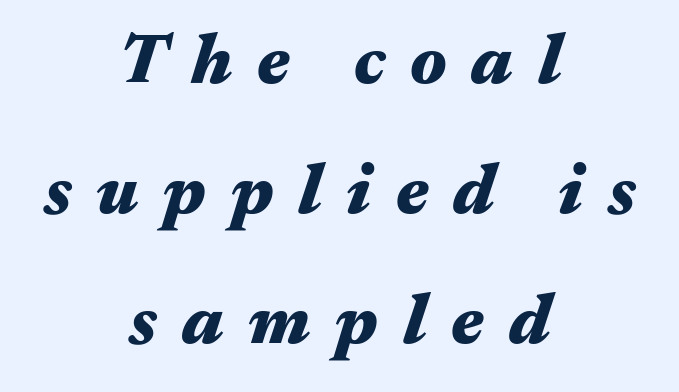
Q: Is the text bold? A: Yes.
Q: Is the text italic (slanted)? A: Yes, it leans right by about 17 degrees.
Q: Is the text underlined? A: No.
Q: How is the paragraph aligned? A: Centered.
Q: Is the spacing between letters normal or unusually wide? A: Unusually wide.
Q: Width (condensed, normal, or wide)? A: Wide.
Q: Stroke contrast? A: Medium.
Q: x-height? A: Medium.
Q: Monospaced? A: No.
